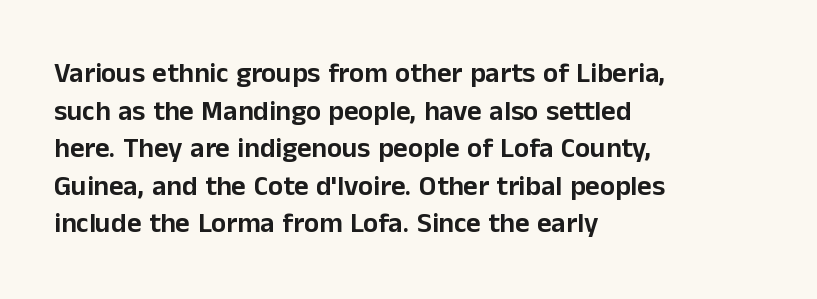
Is there much room between lines? A standard amount, neither cramped nor airy. The face used here is a sans, in the tradition of grotesques and geometrics. This sample uses plain, unmodified letter spacing. You can tell it's not italic because the verticals are truly vertical.
